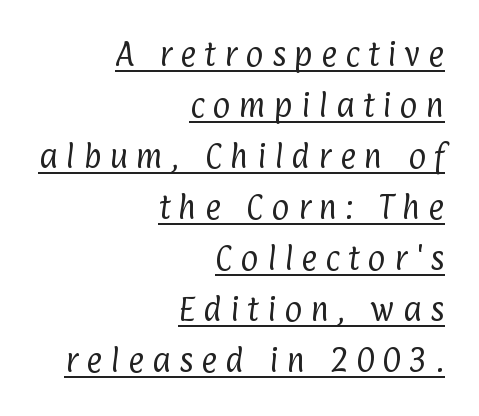
Q: Is the text bold? A: No.
Q: Is the text underlined? A: Yes.
Q: How is the paragraph aligned? A: Right-aligned.
Q: Is the spacing between letters normal or unusually wide? A: Unusually wide.
